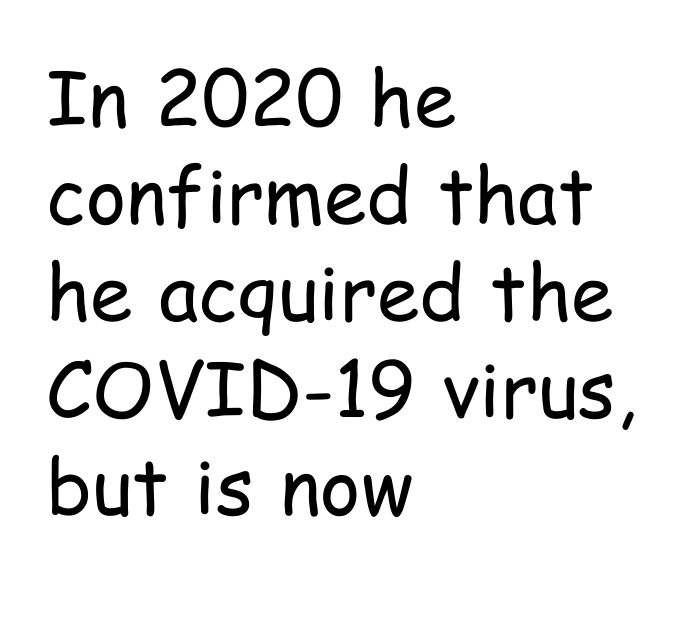
Q: Is the text bold? A: No.
Q: Is the text italic (slanted)? A: No, it is upright.
Q: Is the typeface a serif or a sans-serif typeface? A: Sans-serif.
Q: Is the text underlined? A: No.
Q: How is the paragraph aligned? A: Left-aligned.
Q: Is the spacing between letters normal or unusually wide? A: Normal.
Q: Is the spacing between lines tight, normal or loose? A: Normal.
Q: Width (condensed, normal, or wide)? A: Condensed.
Q: Stroke contrast? A: Low.
Q: x-height? A: Medium.
Q: Monospaced? A: No.
